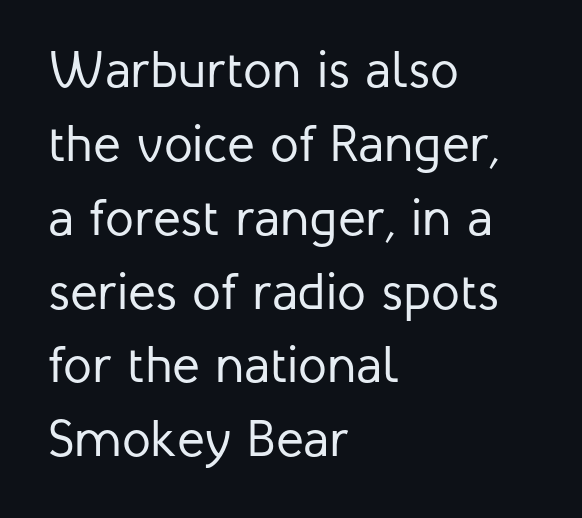
These lines are rendered in a variable-pitch font. In terms of leading, this rendering sits right in the middle. Beneath every word, the page is bare. In terms of posture, this sample is upright. Typographically, this falls in the sans-serif category.
